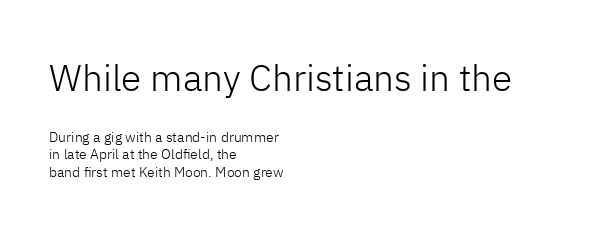
{"serif": "no", "italic": "no", "bold": "no", "weight": "light", "width": "normal", "stroke_contrast": "low", "x_height": "medium", "monospaced": "no", "underline": "no", "align": "left", "line_spacing": "normal", "line_spacing_ratio": 1.27, "letter_spacing": "normal", "letter_spacing_em": 0.0, "larger_block": "first", "size_ratio": 2.64, "glyph_px": 37}
